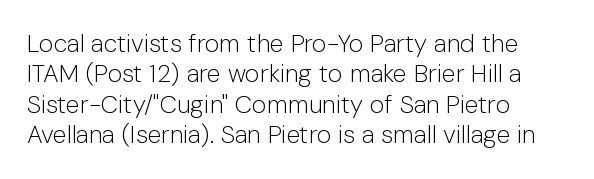
Q: Is the text bold? A: No.
Q: Is the text italic (slanted)? A: No, it is upright.
Q: Is the text underlined? A: No.
Q: How is the paragraph aligned? A: Left-aligned.
Q: Is the spacing between letters normal or unusually wide? A: Normal.
